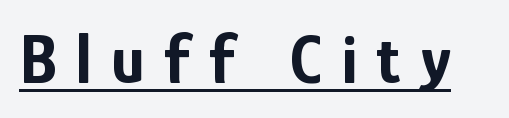
Q: Is the text bold? A: Yes.
Q: Is the text italic (slanted)? A: No, it is upright.
Q: Is the typeface a serif or a sans-serif typeface? A: Sans-serif.
Q: Is the text underlined? A: Yes.
Q: Is the spacing between letters normal or unusually wide? A: Unusually wide.
Q: Width (condensed, normal, or wide)? A: Condensed.
Q: Stroke contrast? A: Low.
Q: x-height? A: Medium.
Q: Monospaced? A: No.
